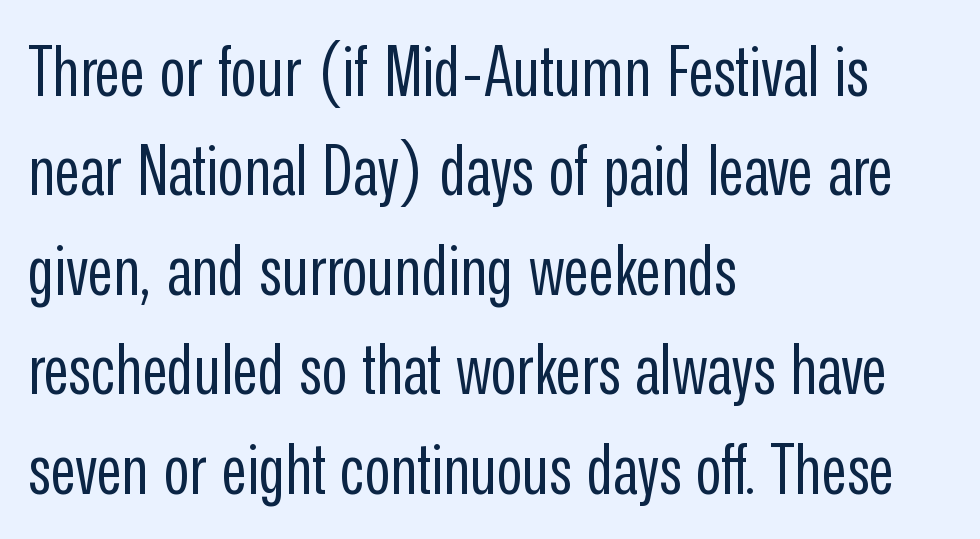
The image shows 70 px regular-weight, condensed sans-serif type, upright; set left-aligned, normal line spacing (1.42x), normal letter spacing, not underlined; low stroke contrast and a medium x-height.
